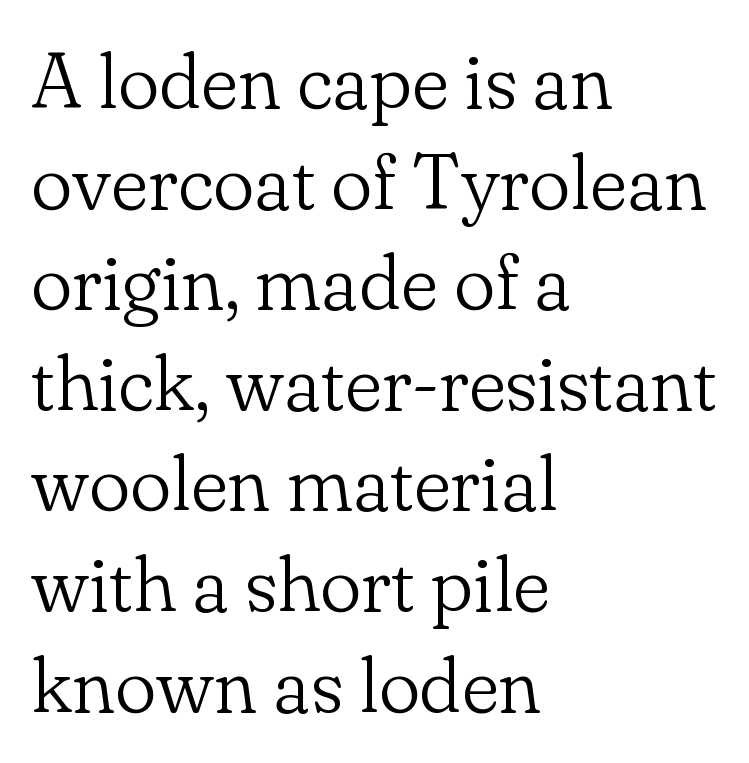
{"serif": "yes", "italic": "no", "bold": "no", "weight": "light", "width": "normal", "stroke_contrast": "low", "x_height": "small", "monospaced": "no", "underline": "no", "align": "left", "line_spacing": "normal", "line_spacing_ratio": 1.29, "letter_spacing": "normal", "letter_spacing_em": 0.0, "glyph_px": 78}
